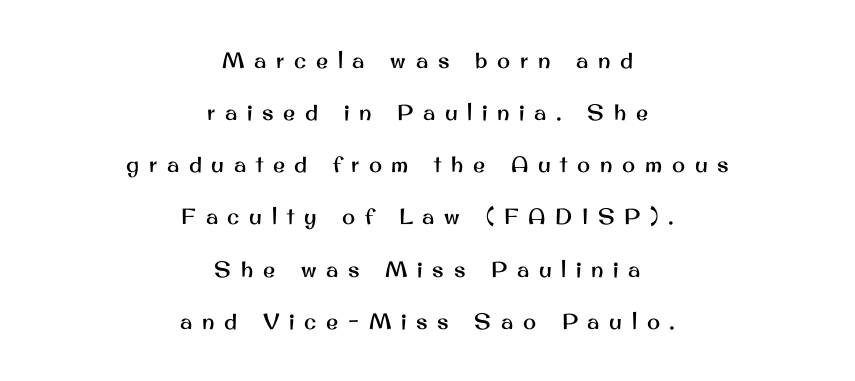
Q: Is the text italic (slanted)? A: No, it is upright.
Q: Is the text underlined? A: No.
Q: How is the paragraph aligned? A: Centered.
Q: Is the spacing between letters normal or unusually wide? A: Unusually wide.
Q: Is the spacing between lines tight, normal or loose? A: Loose.
